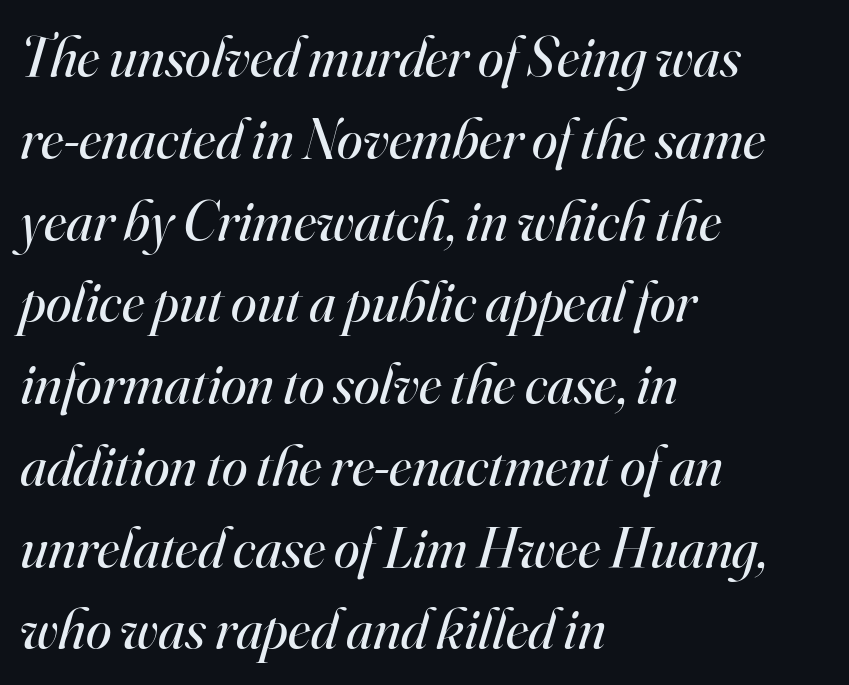
The image shows 58 px regular-weight serif type, italic (leaning right); set left-aligned, normal line spacing (1.41x), normal letter spacing, not underlined; high stroke contrast and a small x-height.
